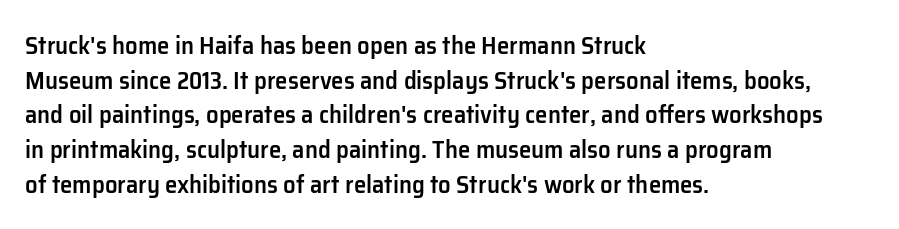
{"italic": "no", "bold": "semi", "underline": "no", "align": "left", "line_spacing": "normal", "line_spacing_ratio": 1.39, "letter_spacing": "normal", "letter_spacing_em": 0.0, "glyph_px": 25}
